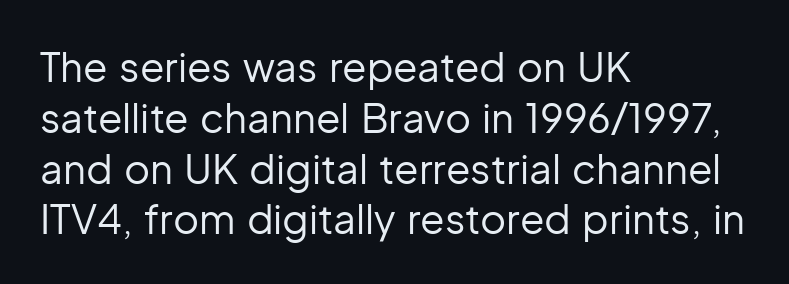
The image shows 40 px regular-weight sans-serif type, upright; set left-aligned, normal line spacing (1.27x), normal letter spacing, not underlined; low stroke contrast and a medium x-height.
